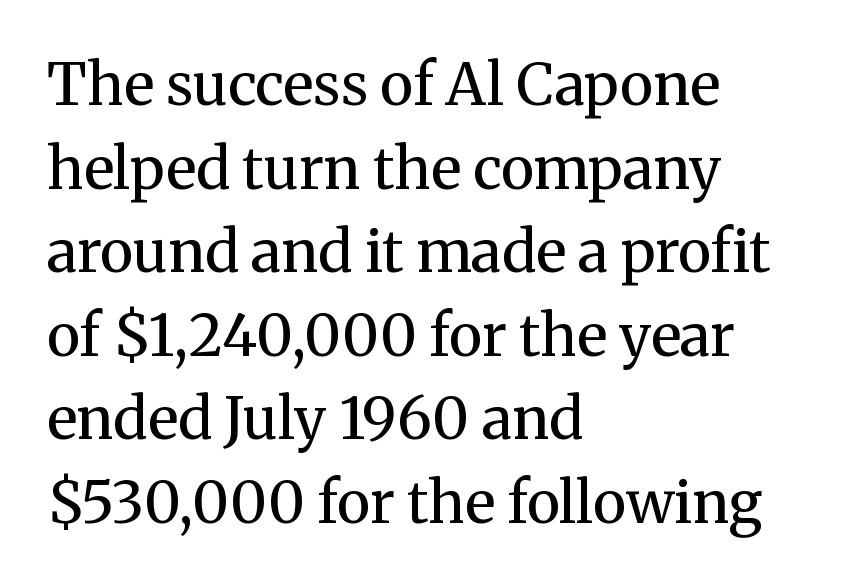
The image shows 58 px regular-weight serif type, upright; set left-aligned, normal line spacing (1.44x), normal letter spacing, not underlined; medium stroke contrast and a medium x-height.
